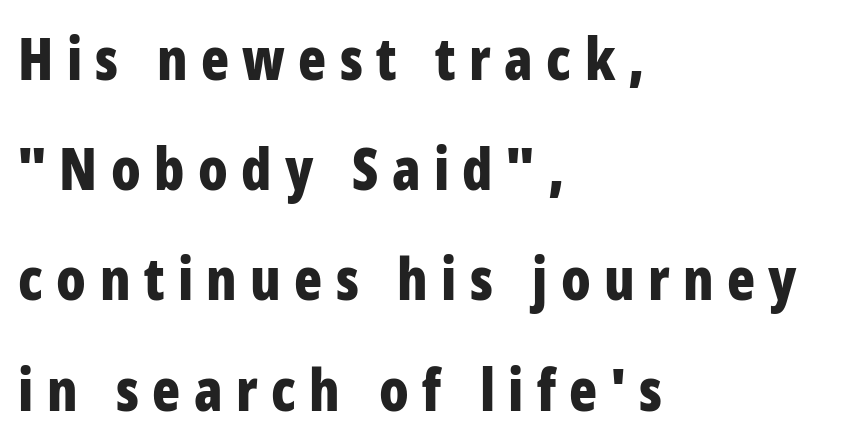
{"serif": "no", "italic": "no", "bold": "yes", "weight": "bold", "width": "condensed", "stroke_contrast": "low", "x_height": "medium", "monospaced": "no", "underline": "no", "align": "left", "line_spacing": "loose", "line_spacing_ratio": 1.9, "letter_spacing": "wide", "letter_spacing_em": 0.23, "glyph_px": 58}
